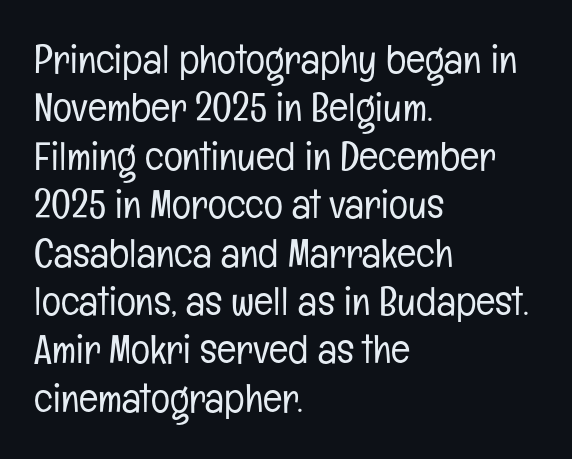
The image shows 40 px light, condensed sans-serif type, upright; set left-aligned, line spacing 1.21x, normal letter spacing, not underlined; low stroke contrast and a medium x-height.
